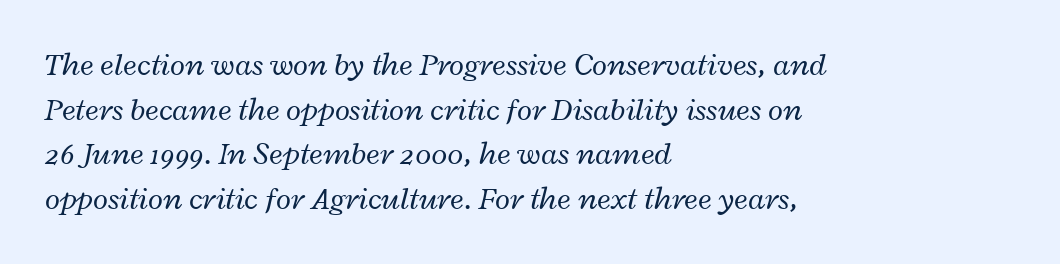
Q: Is the text bold? A: No.
Q: Is the text italic (slanted)? A: Yes, it leans right by about 12 degrees.
Q: Is the text underlined? A: No.
Q: How is the paragraph aligned? A: Left-aligned.
Q: Is the spacing between letters normal or unusually wide? A: Normal.
Q: Is the spacing between lines tight, normal or loose? A: Normal.
Q: Width (condensed, normal, or wide)? A: Wide.
Q: Stroke contrast? A: Low.
Q: x-height? A: Medium.
Q: Monospaced? A: No.
